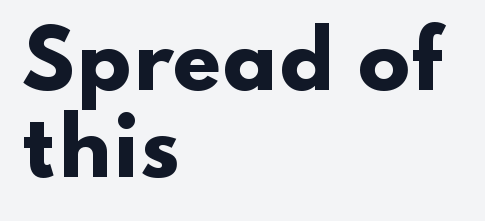
Q: Is the text bold? A: Yes.
Q: Is the text italic (slanted)? A: No, it is upright.
Q: Is the typeface a serif or a sans-serif typeface? A: Sans-serif.
Q: Is the text underlined? A: No.
Q: How is the paragraph aligned? A: Left-aligned.
Q: Is the spacing between letters normal or unusually wide? A: Normal.
Q: Is the spacing between lines tight, normal or loose? A: Tight.
Q: Width (condensed, normal, or wide)? A: Wide.
Q: Stroke contrast? A: Low.
Q: x-height? A: Small.
Q: Monospaced? A: No.
